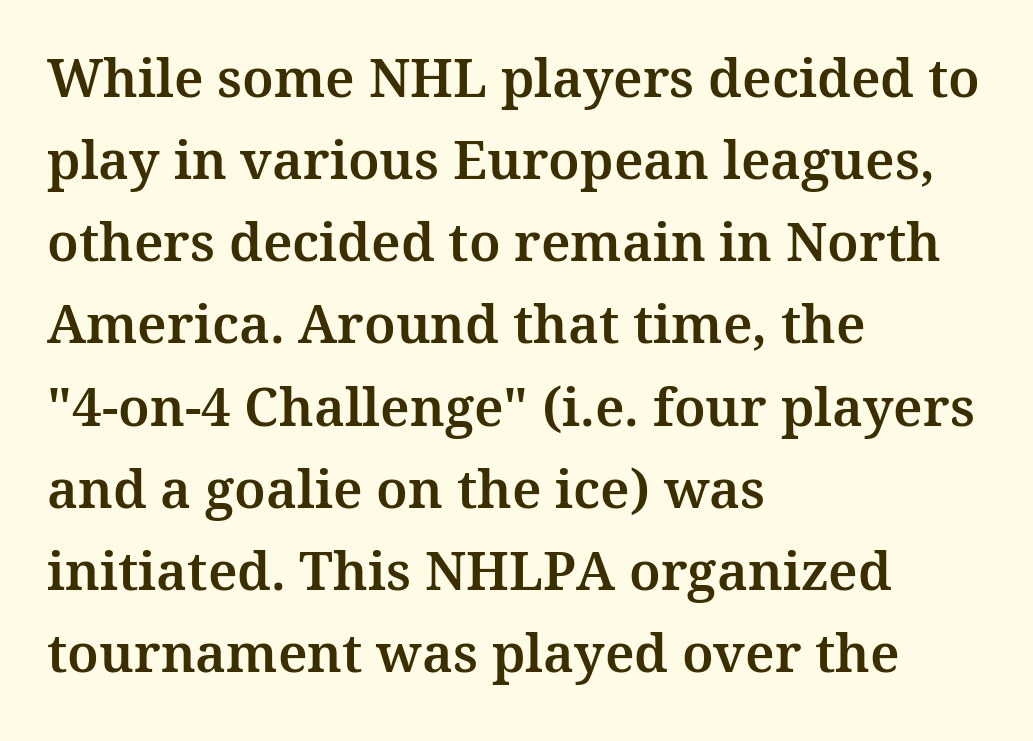
Q: Is the text italic (slanted)? A: No, it is upright.
Q: Is the typeface a serif or a sans-serif typeface? A: Serif.
Q: Is the text underlined? A: No.
Q: How is the paragraph aligned? A: Left-aligned.
Q: Is the spacing between letters normal or unusually wide? A: Normal.
Q: Is the spacing between lines tight, normal or loose? A: Normal.
Q: Width (condensed, normal, or wide)? A: Normal.
Q: Stroke contrast? A: Medium.
Q: x-height? A: Medium.
Q: Monospaced? A: No.
